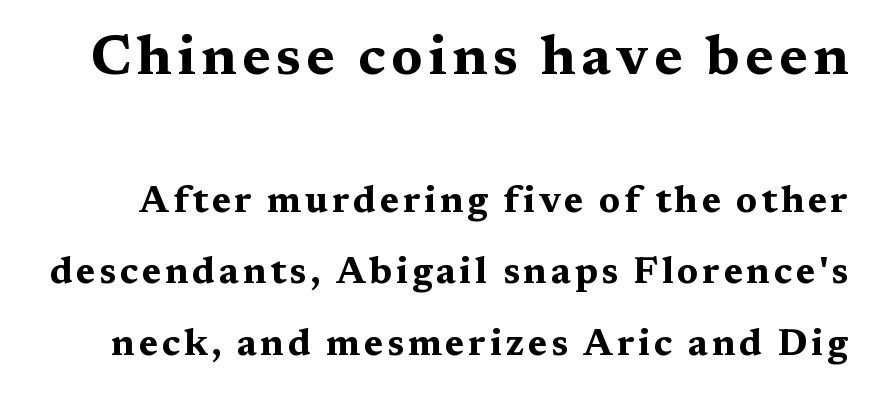
Q: Is the text bold? A: Yes.
Q: Is the text italic (slanted)? A: No, it is upright.
Q: Is the typeface a serif or a sans-serif typeface? A: Serif.
Q: Is the text underlined? A: No.
Q: Is the spacing between lines tight, normal or loose? A: Loose.
Q: Which block of text is set in a larger size, the first (top) or the second (bottom)? A: The first (top) one.
Q: Width (condensed, normal, or wide)? A: Wide.
Q: Stroke contrast? A: Medium.
Q: x-height? A: Medium.
Q: Monospaced? A: No.
